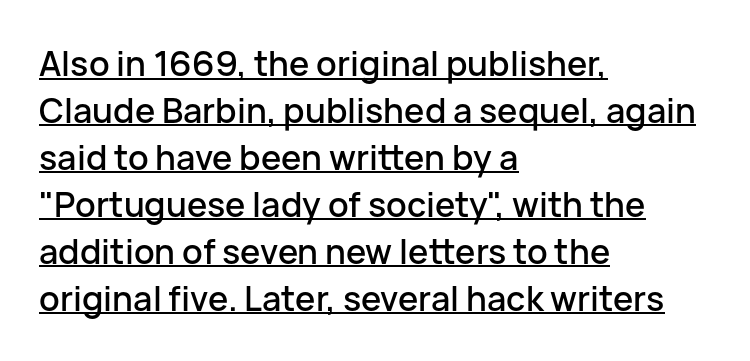
Q: Is the text italic (slanted)? A: No, it is upright.
Q: Is the typeface a serif or a sans-serif typeface? A: Sans-serif.
Q: Is the text underlined? A: Yes.
Q: How is the paragraph aligned? A: Left-aligned.
Q: Is the spacing between letters normal or unusually wide? A: Normal.
Q: Is the spacing between lines tight, normal or loose? A: Normal.
Q: Width (condensed, normal, or wide)? A: Normal.
Q: Stroke contrast? A: Low.
Q: x-height? A: Medium.
Q: Monospaced? A: No.
